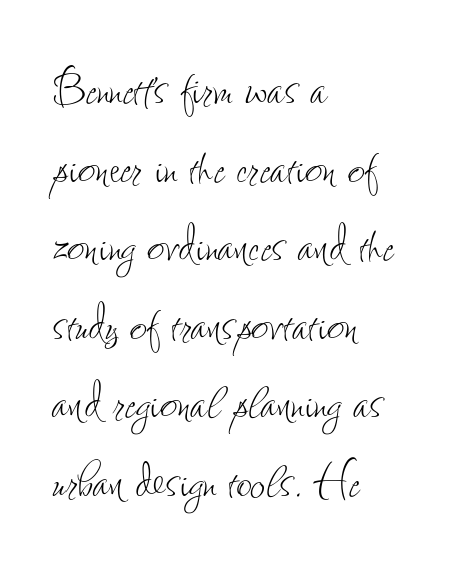
This rendering leaves character spacing at its baseline value. Is this a heavy cut? Hardly; it is regular or lighter. Spacing verdict: proportional, widths tailored to each character. Horizontal alignment here is leftward, the default for most running prose.
